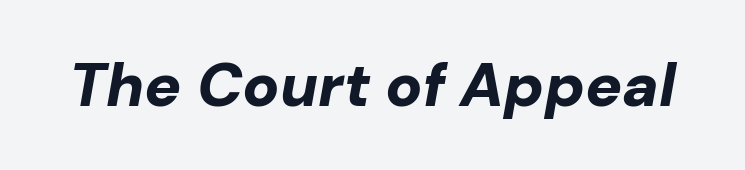
The baseline area is clear. Style check: oblique. Is this a fixed-width face? No — the glyphs have proportional, varying widths. Students, this is bold: see how much ink each stroke carries. Is the letter spacing exaggerated? No — it looks like the ordinary default.
